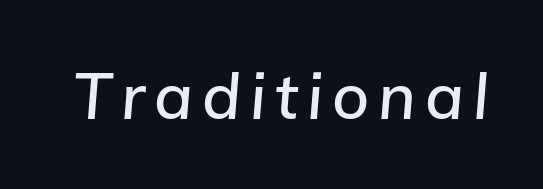
The foot of each line stays bare and open. Observe the lean: these are italic letterforms. The rendering uses natural spacing where letterforms have individual widths.
